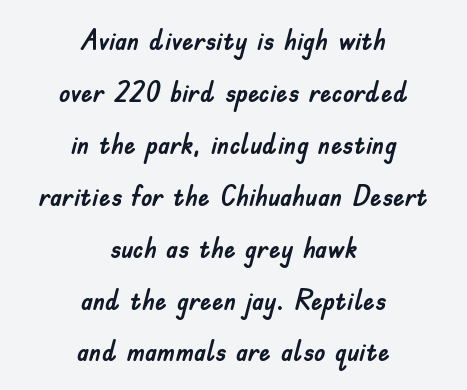
{"serif": "no", "width": "normal", "stroke_contrast": "low", "x_height": "small", "monospaced": "no", "underline": "no", "align": "center", "line_spacing_ratio": 1.79, "letter_spacing": "normal", "letter_spacing_em": 0.0, "glyph_px": 29}
